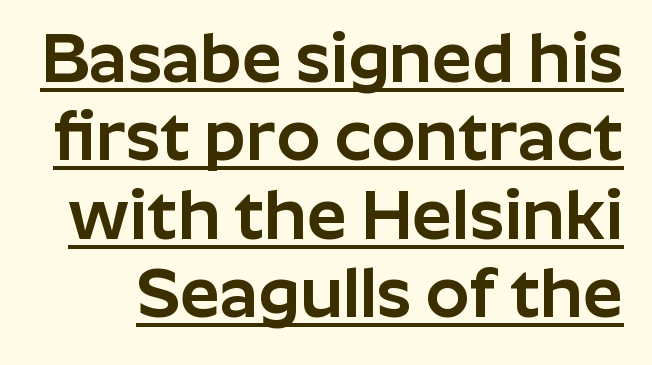
{"serif": "no", "italic": "no", "width": "normal", "stroke_contrast": "low", "x_height": "medium", "monospaced": "no", "underline": "yes", "line_spacing": "tight", "line_spacing_ratio": 1.12, "letter_spacing": "normal", "letter_spacing_em": 0.0, "glyph_px": 70}
